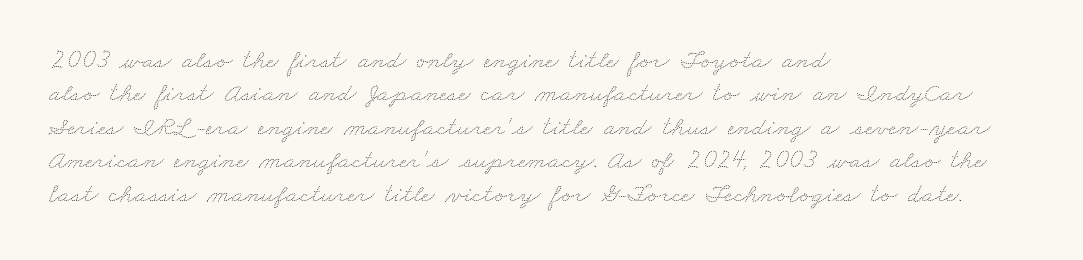
Leftover space on each line is placed entirely after the last word. Descender tails drop into unmarked territory. Standard letterfit; no display-style spreading of the glyphs. The font sits on the lighter half of the weight spectrum, regular included.
